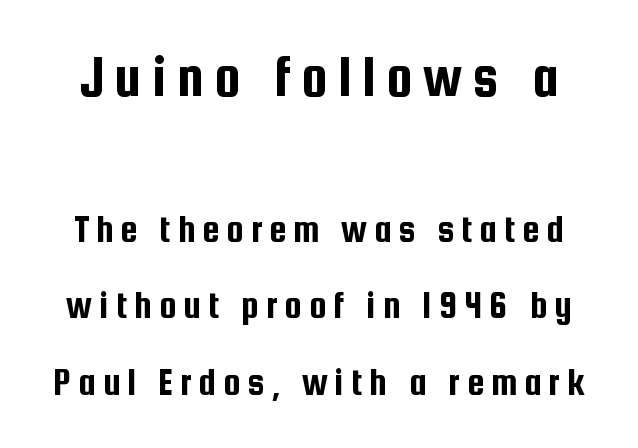
{"serif": "no", "italic": "no", "width": "condensed", "stroke_contrast": "low", "x_height": "medium", "monospaced": "no", "underline": "no", "line_spacing": "loose", "line_spacing_ratio": 1.96, "larger_block": "first", "size_ratio": 1.51, "glyph_px": 59}
